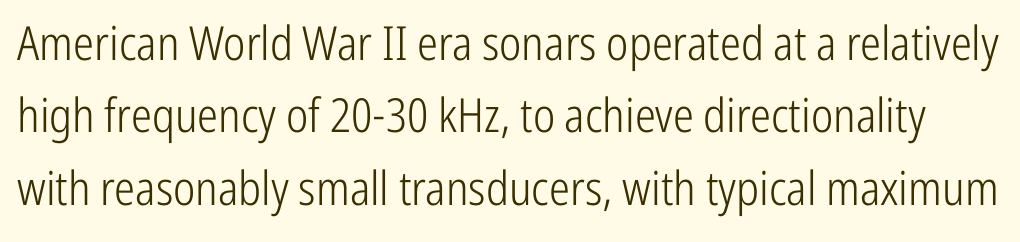
The rendering uses natural spacing where letterforms have individual widths. The type is set solid horizontally, with unmodified tracking. Every stem runs plumb, perpendicular to the baseline. One glance says typical: line gaps are just what's usual.
